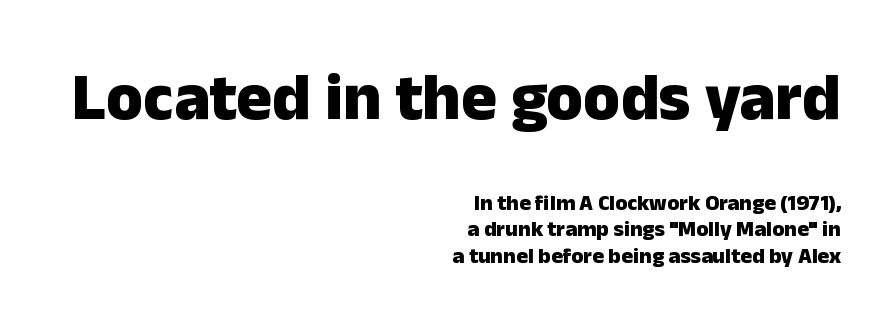
The image shows 67 px heavy sans-serif type, upright; set right-aligned, line spacing 1.21x, normal letter spacing, not underlined; the first (top) block is 3.05x larger; low stroke contrast and a medium x-height.
